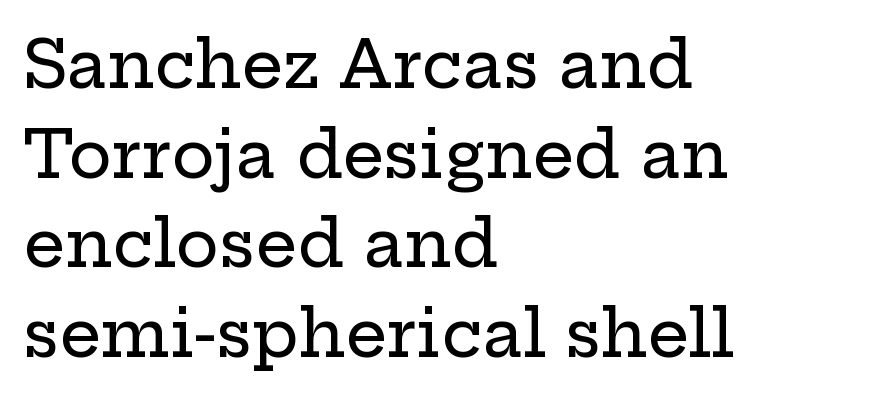
The baseline area is clear. Little horizontal feet cap the strokes, marking this as serif type. Note the varied advance widths — an 'i' is clearly narrower than an 'm'. Caption: standard tracking, unaltered.
